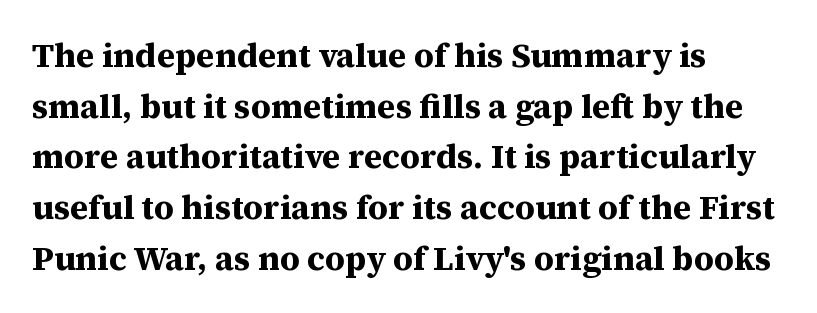
Q: Is the text bold? A: Yes.
Q: Is the text italic (slanted)? A: No, it is upright.
Q: Is the typeface a serif or a sans-serif typeface? A: Serif.
Q: Is the text underlined? A: No.
Q: How is the paragraph aligned? A: Left-aligned.
Q: Is the spacing between letters normal or unusually wide? A: Normal.
Q: Is the spacing between lines tight, normal or loose? A: Normal.
Q: Width (condensed, normal, or wide)? A: Normal.
Q: Stroke contrast? A: Medium.
Q: x-height? A: Medium.
Q: Monospaced? A: No.
